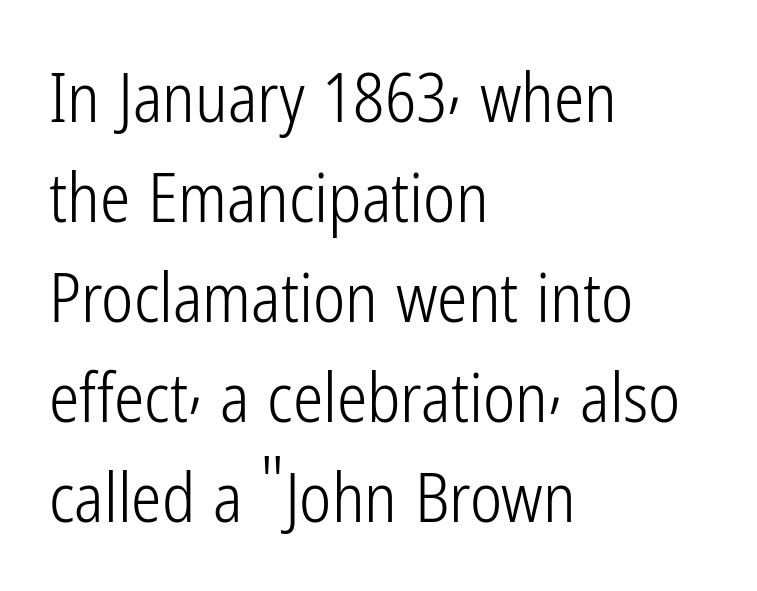
Q: Is the text bold? A: No.
Q: Is the text italic (slanted)? A: No, it is upright.
Q: Is the typeface a serif or a sans-serif typeface? A: Sans-serif.
Q: Is the text underlined? A: No.
Q: How is the paragraph aligned? A: Left-aligned.
Q: Is the spacing between letters normal or unusually wide? A: Normal.
Q: Is the spacing between lines tight, normal or loose? A: Normal.
Q: Width (condensed, normal, or wide)? A: Condensed.
Q: Stroke contrast? A: Low.
Q: x-height? A: Medium.
Q: Monospaced? A: No.
